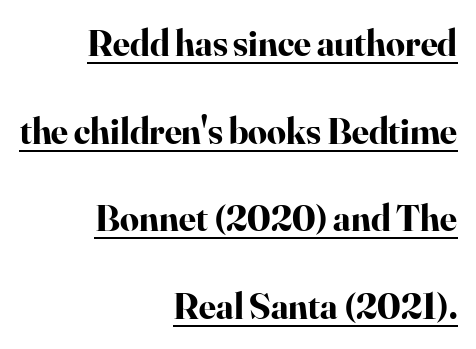
Q: Is the text bold? A: Yes.
Q: Is the text italic (slanted)? A: No, it is upright.
Q: Is the typeface a serif or a sans-serif typeface? A: Serif.
Q: Is the text underlined? A: Yes.
Q: How is the paragraph aligned? A: Right-aligned.
Q: Is the spacing between letters normal or unusually wide? A: Normal.
Q: Is the spacing between lines tight, normal or loose? A: Loose.
Q: Width (condensed, normal, or wide)? A: Normal.
Q: Stroke contrast? A: High.
Q: x-height? A: Small.
Q: Monospaced? A: No.
